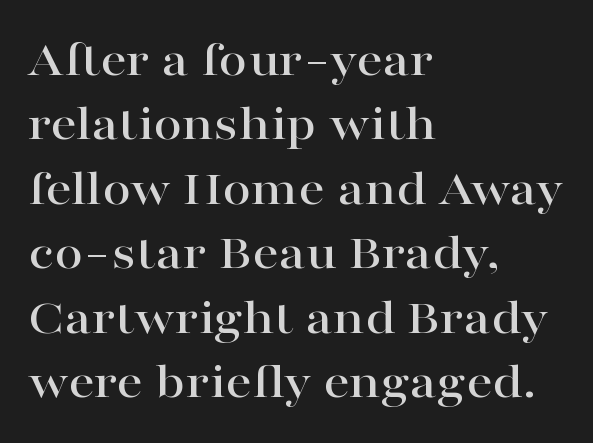
The image shows 52 px wide serif type, upright; set left-aligned, line spacing 1.24x, normal letter spacing, not underlined; high stroke contrast and a medium x-height.
